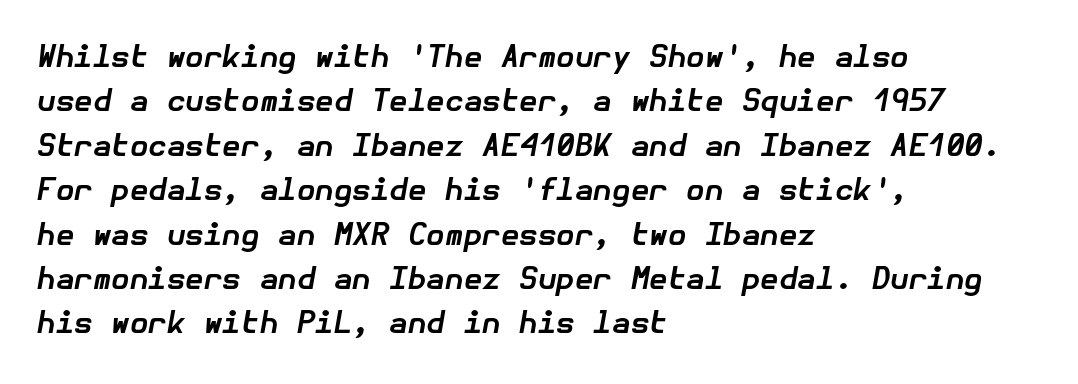
Q: Is the text bold? A: Yes.
Q: Is the text italic (slanted)? A: Yes, it leans right by about 10 degrees.
Q: Is the text underlined? A: No.
Q: How is the paragraph aligned? A: Left-aligned.
Q: Is the spacing between letters normal or unusually wide? A: Normal.
Q: Is the spacing between lines tight, normal or loose? A: Normal.
Q: Width (condensed, normal, or wide)? A: Normal.
Q: Stroke contrast? A: Low.
Q: x-height? A: Medium.
